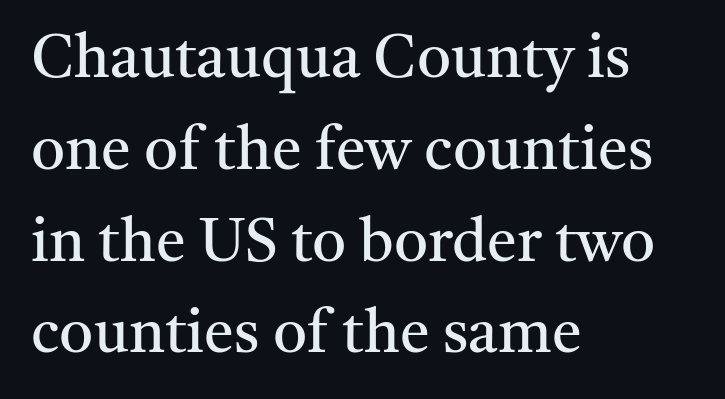
The image shows 60 px regular-weight serif type, upright; set left-aligned, normal line spacing (1.53x), normal letter spacing, not underlined; medium stroke contrast and a medium x-height.
